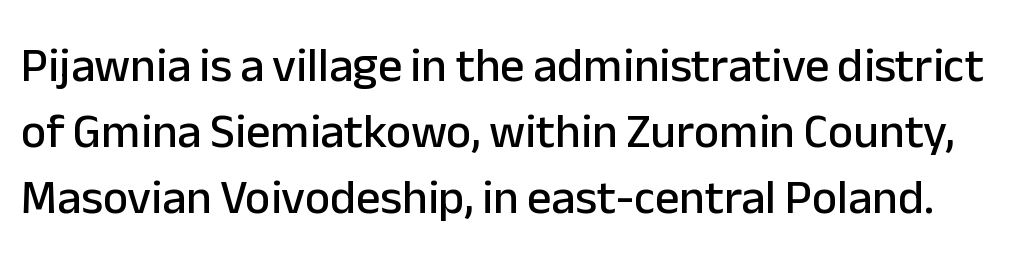
{"serif": "no", "italic": "no", "width": "normal", "stroke_contrast": "low", "x_height": "medium", "monospaced": "no", "underline": "no", "line_spacing": "normal", "line_spacing_ratio": 1.37, "letter_spacing": "normal", "letter_spacing_em": 0.0, "glyph_px": 48}
